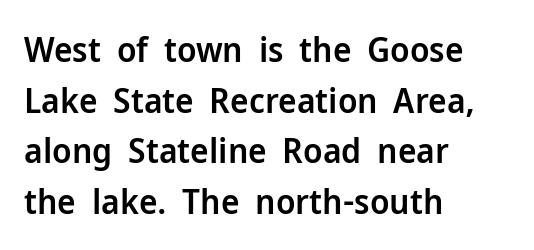
The image shows 35 px semibold sans-serif type, upright; set left-aligned, normal line spacing (1.45x), normal letter spacing, not underlined; low stroke contrast and a medium x-height.
